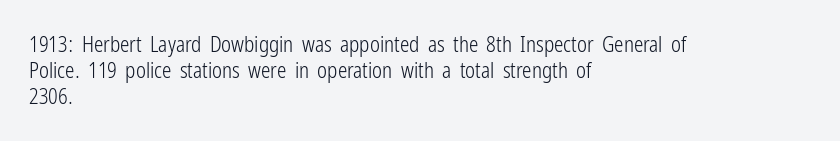
The image shows 21 px text type, upright; set left-aligned, normal line spacing (1.25x), normal letter spacing, not underlined.
